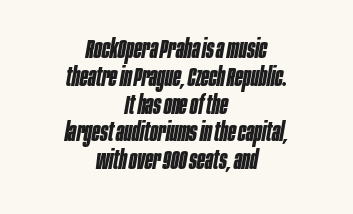
{"italic": "yes", "lean": "right", "slant_degrees": 10, "bold": "yes", "underline": "no", "align": "center", "line_spacing": "tight", "line_spacing_ratio": 1.07, "letter_spacing": "normal", "letter_spacing_em": 0.0, "glyph_px": 26}
